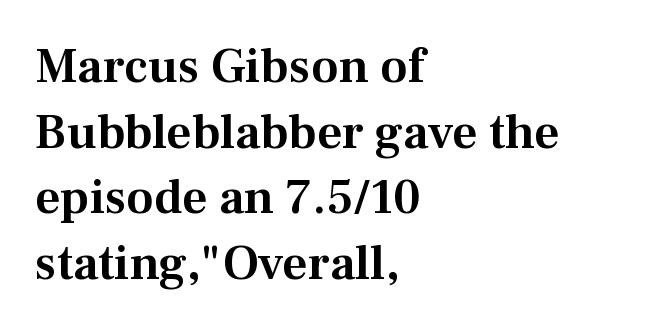
{"serif": "yes", "italic": "no", "width": "normal", "stroke_contrast": "medium", "x_height": "medium", "monospaced": "no", "underline": "no", "align": "left", "line_spacing": "normal", "line_spacing_ratio": 1.34, "letter_spacing": "normal", "letter_spacing_em": 0.0, "glyph_px": 49}
